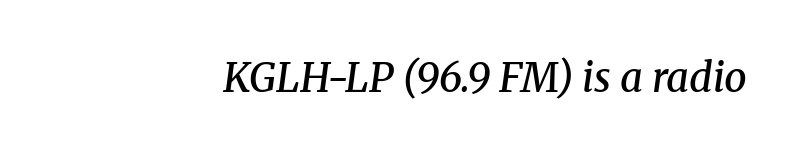
Q: Is the text bold? A: Semi-bold.
Q: Is the text italic (slanted)? A: Yes, it leans right by about 8 degrees.
Q: Is the typeface a serif or a sans-serif typeface? A: Serif.
Q: Is the text underlined? A: No.
Q: Is the spacing between letters normal or unusually wide? A: Normal.
Q: Width (condensed, normal, or wide)? A: Normal.
Q: Stroke contrast? A: Medium.
Q: x-height? A: Medium.
Q: Monospaced? A: No.
